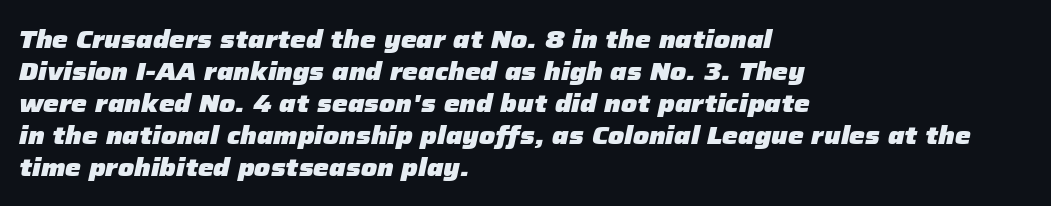
The image shows 25 px bold type, italic (leaning right); set left-aligned, normal line spacing (1.28x), normal letter spacing, not underlined.
